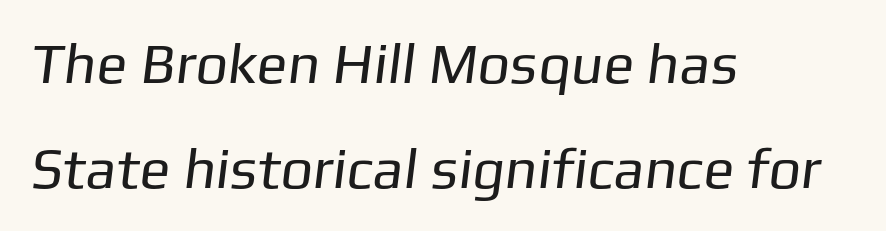
Each letter's strokes conclude bluntly, with no projecting serifs. The foot of each line stays bare and open. What stands out about the letter spacing? Nothing — it is the standard amount. The letters advance in unequal steps, a hallmark of proportional type.
